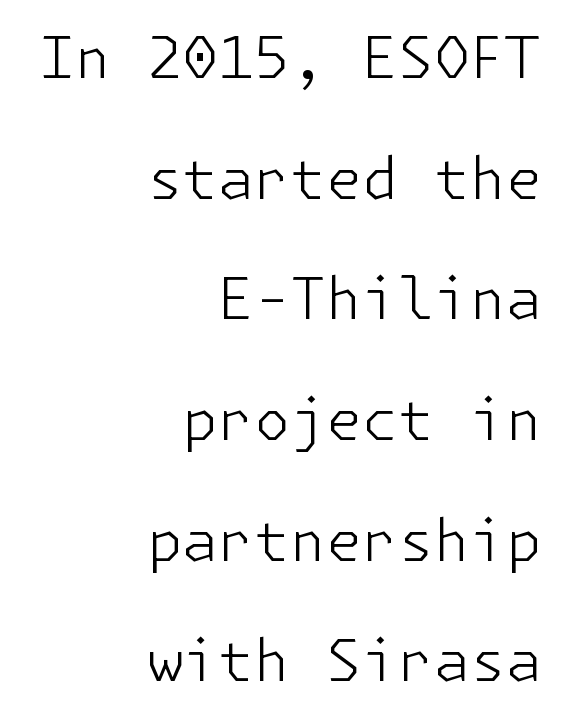
{"serif": "no", "italic": "no", "bold": "no", "weight": "light", "width": "normal", "stroke_contrast": "low", "x_height": "medium", "underline": "no", "align": "right", "line_spacing": "loose", "line_spacing_ratio": 2.08, "letter_spacing": "normal", "letter_spacing_em": 0.0, "glyph_px": 58}
